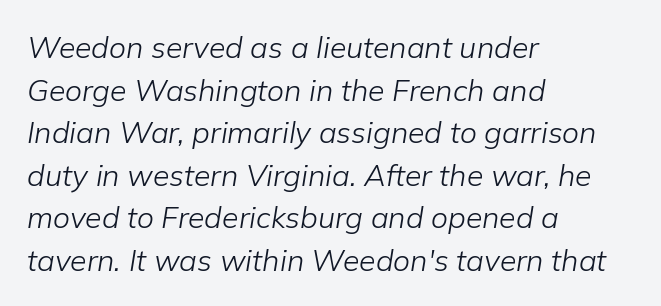
Think of a printed novel: that variable character pitch is what you see here. There is no visible air inserted between adjacent glyphs. Leftover space on each line is placed entirely after the last word. The zone under the glyphs is completely vacant.
